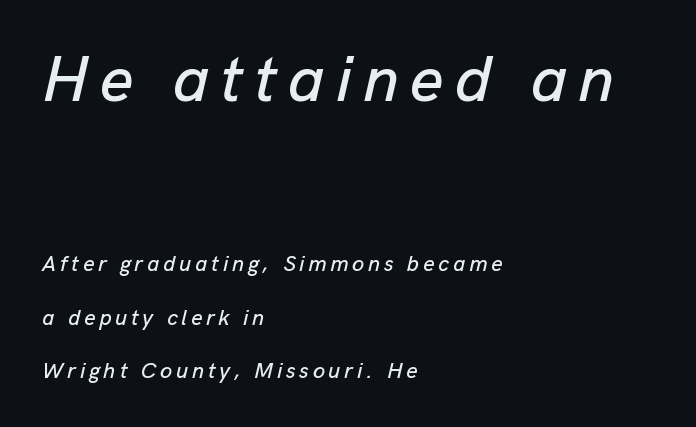
The image shows 65 px text type, italic (leaning right); set left-aligned, loose line spacing (2.42x), not underlined; the first (top) block is 2.95x larger; low stroke contrast and a medium x-height.
